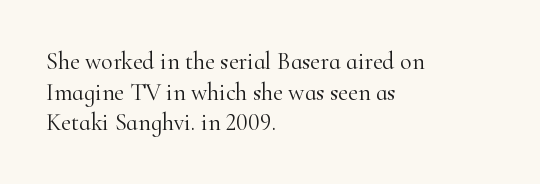
Is the type heavy? It reads as light-to-regular instead. Leftover space on each line is placed entirely after the last word. Characters follow at the spacing the type designer built in. The passage shown stacks its lines at a standard gap.
